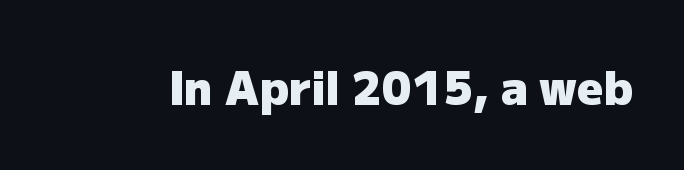
{"serif": "no", "italic": "no", "bold": "yes", "weight": "heavy", "width": "normal", "stroke_contrast": "low", "x_height": "medium", "monospaced": "no", "underline": "no", "letter_spacing": "normal", "letter_spacing_em": 0.0, "glyph_px": 46}
